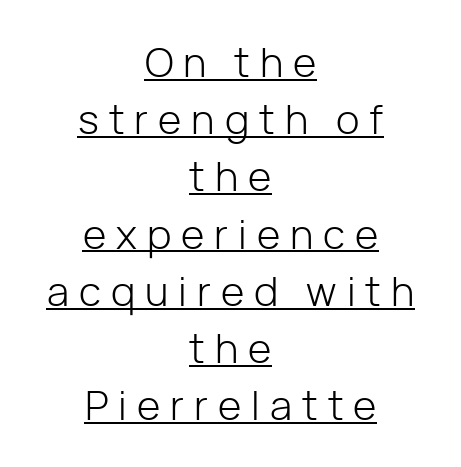
Q: Is the text bold? A: No.
Q: Is the text italic (slanted)? A: No, it is upright.
Q: Is the typeface a serif or a sans-serif typeface? A: Sans-serif.
Q: Is the text underlined? A: Yes.
Q: How is the paragraph aligned? A: Centered.
Q: Is the spacing between letters normal or unusually wide? A: Unusually wide.
Q: Is the spacing between lines tight, normal or loose? A: Normal.
Q: Width (condensed, normal, or wide)? A: Normal.
Q: Stroke contrast? A: Low.
Q: x-height? A: Medium.
Q: Monospaced? A: No.
